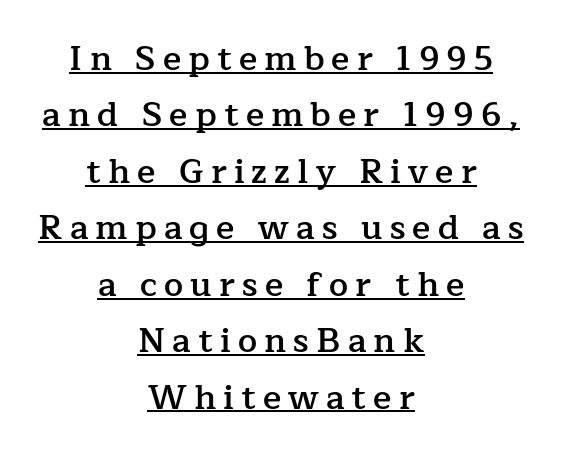
Q: Is the text bold? A: Semi-bold.
Q: Is the text italic (slanted)? A: No, it is upright.
Q: Is the typeface a serif or a sans-serif typeface? A: Serif.
Q: Is the text underlined? A: Yes.
Q: How is the paragraph aligned? A: Centered.
Q: Is the spacing between letters normal or unusually wide? A: Unusually wide.
Q: Is the spacing between lines tight, normal or loose? A: Normal.
Q: Width (condensed, normal, or wide)? A: Normal.
Q: Stroke contrast? A: Low.
Q: x-height? A: Medium.
Q: Monospaced? A: No.
